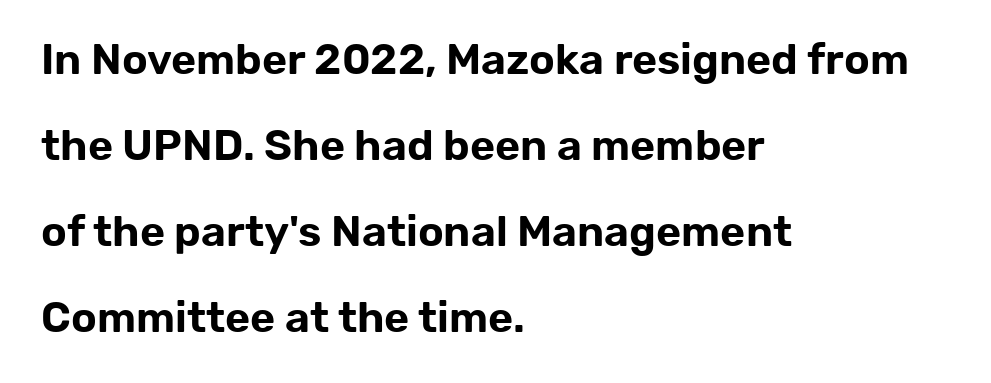
Character widths vary here, with narrow letters taking less room than wide ones. The gaps between neighbouring characters are ordinary and unremarkable. Quick note: not italic, upright. Note: no serifs on the glyphs. A typesetter would call this leading open, well beyond the default. Casual observation: everything's shoved over to the left.
